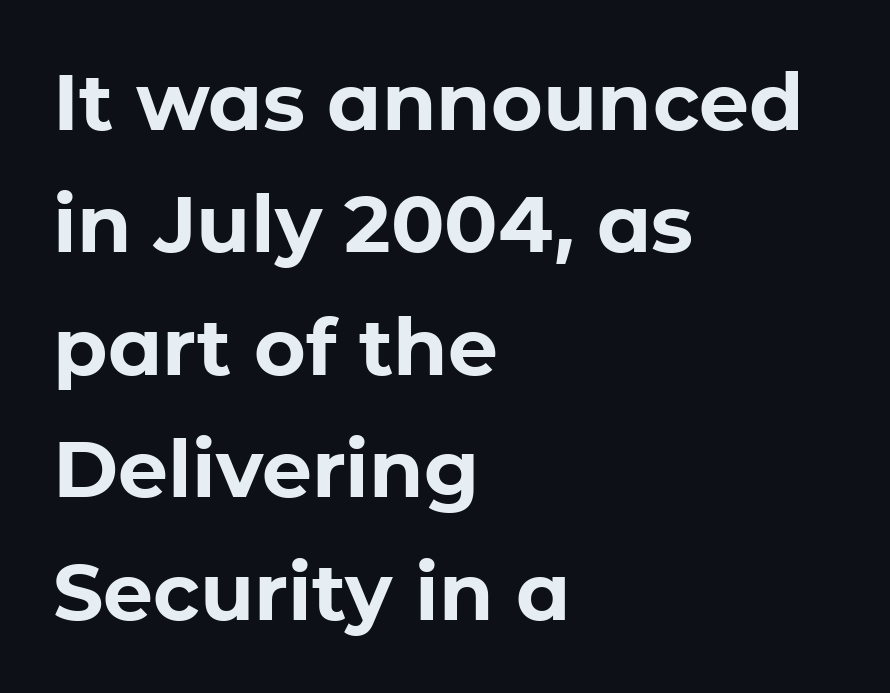
There is no visible air inserted between adjacent glyphs. The rendering uses natural spacing where letterforms have individual widths. Descenders hang freely into open space. This is sans-serif lettering, the kind often seen on screens and signage.
